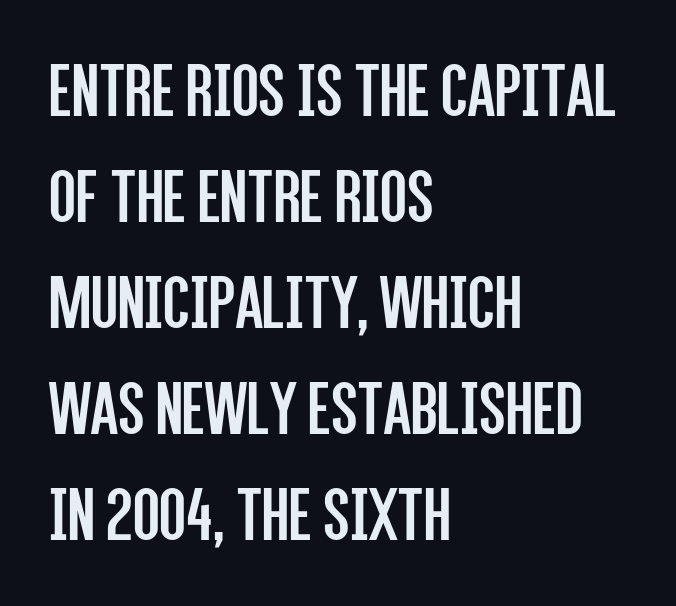
Q: Is the text bold? A: No.
Q: Is the text italic (slanted)? A: No, it is upright.
Q: Is the typeface a serif or a sans-serif typeface? A: Sans-serif.
Q: Is the text underlined? A: No.
Q: How is the paragraph aligned? A: Left-aligned.
Q: Is the spacing between letters normal or unusually wide? A: Normal.
Q: Is the spacing between lines tight, normal or loose? A: Normal.
Q: Width (condensed, normal, or wide)? A: Condensed.
Q: Stroke contrast? A: Low.
Q: x-height? A: Large.
Q: Monospaced? A: No.
